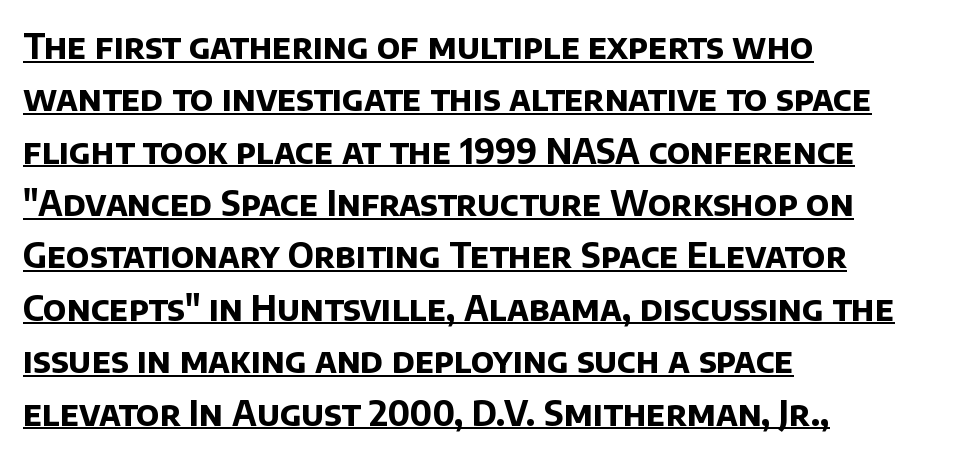
Each line starts at the same left margin while the right side varies. The glyphs have the mass of a bold cut. Beneath each row of characters lies a ruled line. How would I describe the line gaps? Plain and ordinary.
